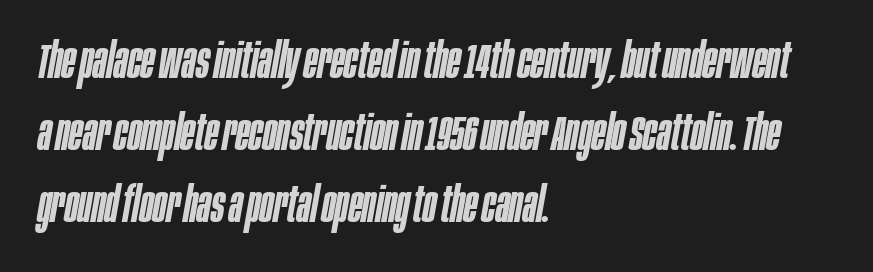
Q: Is the text bold? A: Semi-bold.
Q: Is the text italic (slanted)? A: Yes, it leans right by about 10 degrees.
Q: Is the text underlined? A: No.
Q: How is the paragraph aligned? A: Left-aligned.
Q: Is the spacing between letters normal or unusually wide? A: Normal.
Q: Is the spacing between lines tight, normal or loose? A: Normal.
Q: Width (condensed, normal, or wide)? A: Condensed.
Q: Stroke contrast? A: Low.
Q: x-height? A: Large.
Q: Monospaced? A: No.
